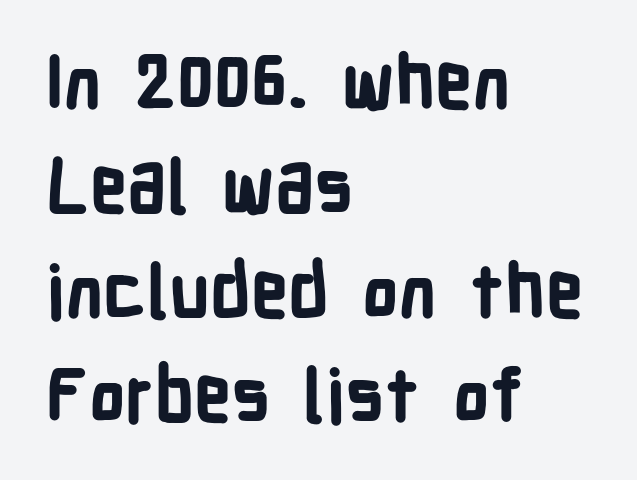
{"serif": "no", "italic": "no", "bold": "yes", "weight": "bold", "width": "condensed", "stroke_contrast": "low", "x_height": "medium", "monospaced": "no", "underline": "no", "align": "left", "line_spacing": "normal", "line_spacing_ratio": 1.43, "letter_spacing": "normal", "letter_spacing_em": 0.0, "glyph_px": 73}
